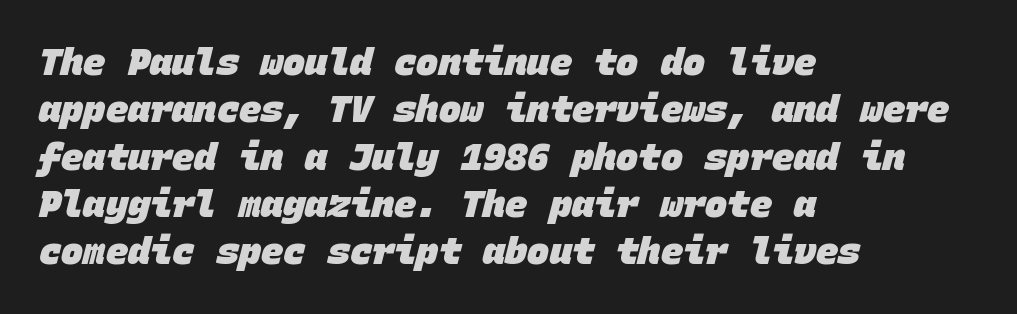
{"serif": "no", "bold": "yes", "weight": "heavy", "width": "normal", "stroke_contrast": "low", "x_height": "large", "monospaced": "yes", "underline": "no", "align": "left", "line_spacing": "normal", "line_spacing_ratio": 1.28, "letter_spacing": "normal", "letter_spacing_em": 0.0, "glyph_px": 37}
